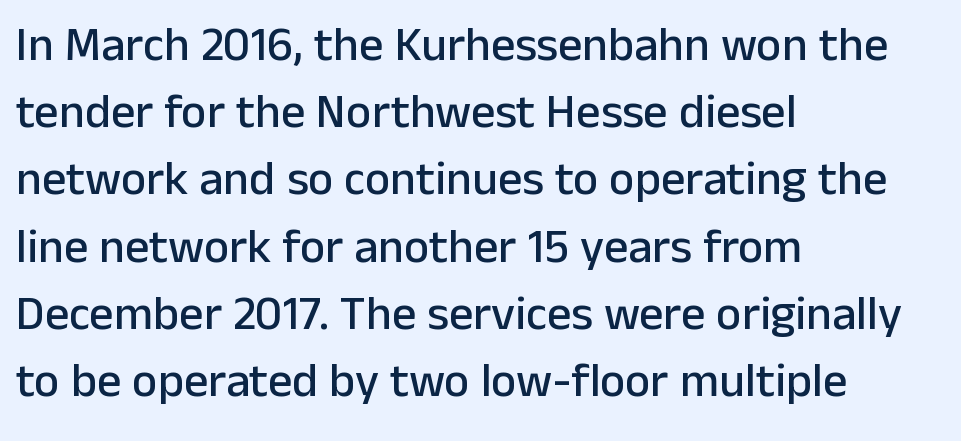
The image shows 48 px sans-serif type, upright; set left-aligned, normal line spacing (1.4x), normal letter spacing, not underlined; low stroke contrast and a medium x-height.
